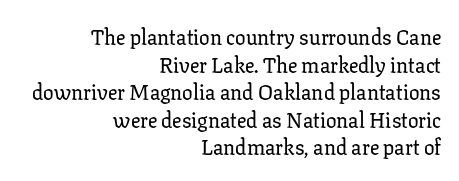
Q: Is the text italic (slanted)? A: No, it is upright.
Q: Is the text underlined? A: No.
Q: How is the paragraph aligned? A: Right-aligned.
Q: Is the spacing between letters normal or unusually wide? A: Normal.
Q: Is the spacing between lines tight, normal or loose? A: Normal.
